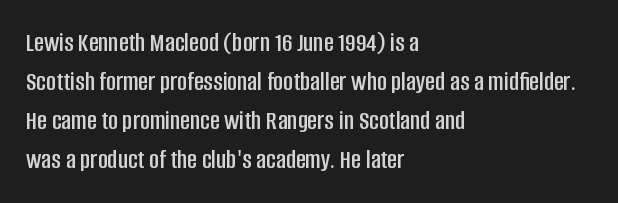
This block has exactly the height ordinary leading produces. The specimen reads as upright at a glance. Letters rest on an invisible, unmarked baseline. Compared with typical body copy, the letter spacing here is the same.
